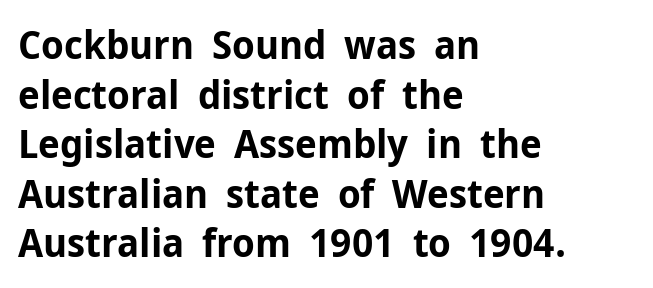
Notice how thick the strokes are: this is what a full bold looks like. Casual observation: everything's shoved over to the left. Character widths vary here, with narrow letters taking less room than wide ones. Plain, unruled lines of type. The axis of the letterforms is exactly vertical.
